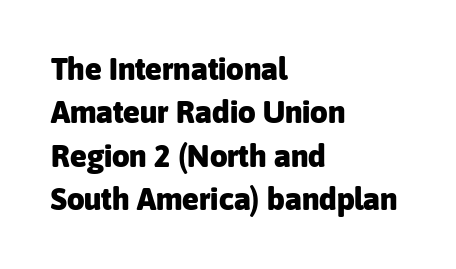
Q: Is the text bold? A: Yes.
Q: Is the text italic (slanted)? A: No, it is upright.
Q: Is the typeface a serif or a sans-serif typeface? A: Sans-serif.
Q: Is the text underlined? A: No.
Q: How is the paragraph aligned? A: Left-aligned.
Q: Is the spacing between letters normal or unusually wide? A: Normal.
Q: Is the spacing between lines tight, normal or loose? A: Normal.
Q: Width (condensed, normal, or wide)? A: Normal.
Q: Stroke contrast? A: Low.
Q: x-height? A: Medium.
Q: Monospaced? A: No.
